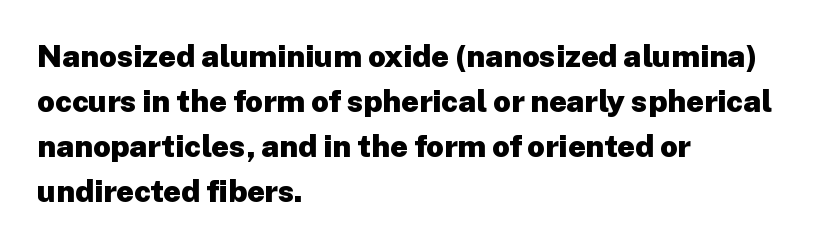
The image shows 31 px heavy sans-serif type, upright; set left-aligned, normal line spacing (1.45x), normal letter spacing, not underlined; low stroke contrast and a medium x-height.
